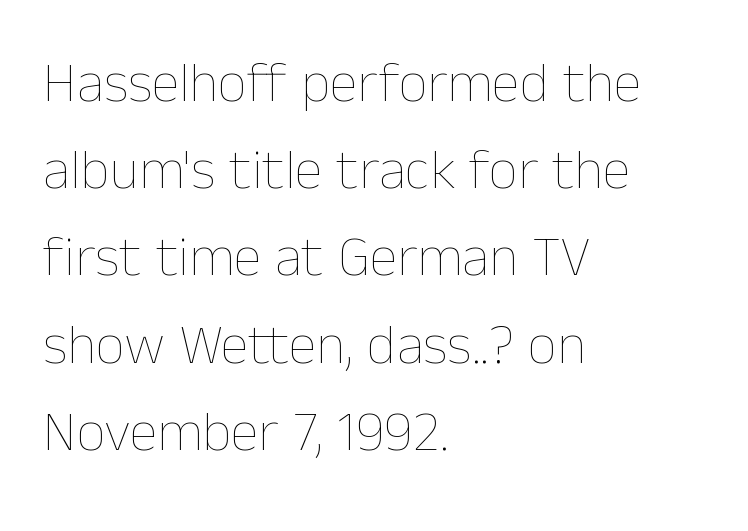
The image shows 57 px thin type, upright; set left-aligned, normal line spacing (1.53x), normal letter spacing, not underlined; low stroke contrast and a medium x-height.
